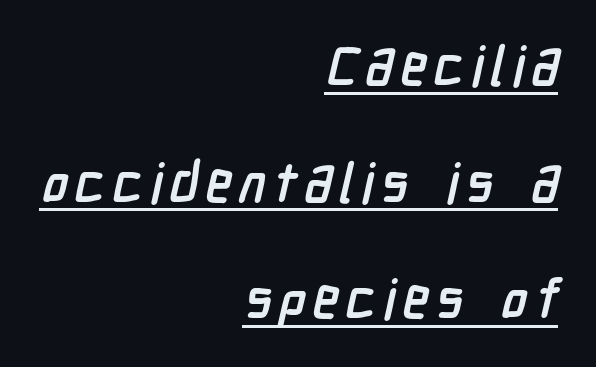
Q: Is the text bold? A: Yes.
Q: Is the typeface a serif or a sans-serif typeface? A: Sans-serif.
Q: Is the text underlined? A: Yes.
Q: How is the paragraph aligned? A: Right-aligned.
Q: Is the spacing between lines tight, normal or loose? A: Loose.
Q: Width (condensed, normal, or wide)? A: Condensed.
Q: Stroke contrast? A: Low.
Q: x-height? A: Medium.
Q: Monospaced? A: No.
